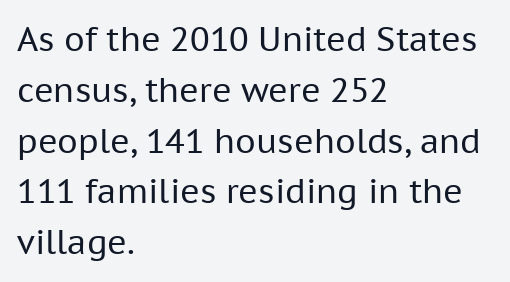
The image shows 33 px regular-weight sans-serif type, upright; set left-aligned, normal line spacing (1.54x), normal letter spacing, not underlined; low stroke contrast and a medium x-height.
